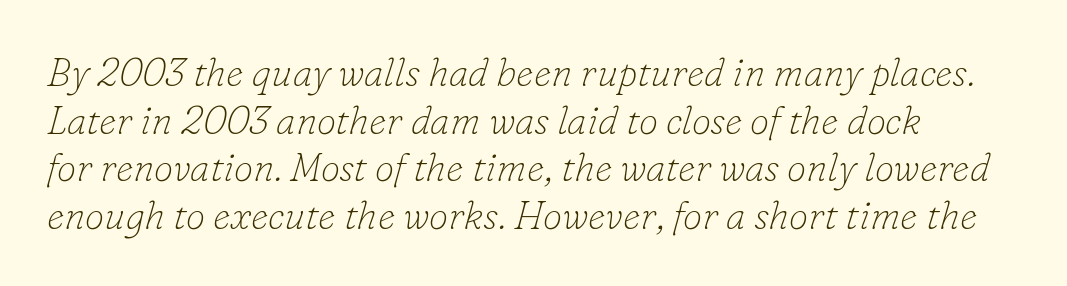
Tall strokes in this sample are angled rather than plumb. A typesetter would call this proportional, since set widths differ per character. This rendering leaves character spacing at its baseline value. Visually the block forms a straight wall on the left and a jagged coastline on the right. The text was rendered using a seriffed face with decorative stroke endings. Check under the words: just untouched page.
